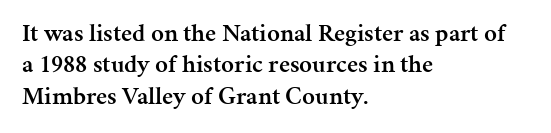
The image shows 25 px text type, upright; set left-aligned, normal line spacing (1.26x), normal letter spacing, not underlined.
